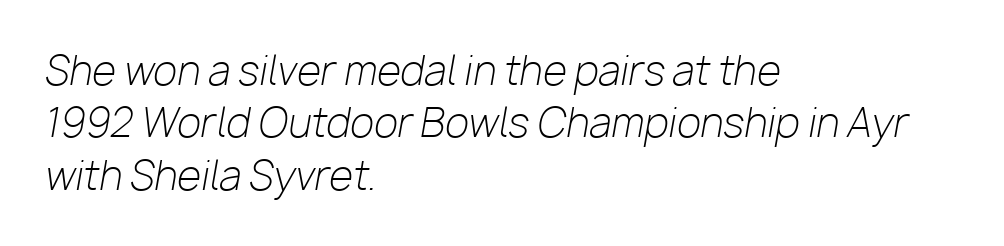
{"italic": "yes", "lean": "right", "slant_degrees": 10, "bold": "no", "weight": "light", "width": "normal", "stroke_contrast": "low", "x_height": "medium", "monospaced": "no", "underline": "no", "align": "left", "line_spacing": "normal", "line_spacing_ratio": 1.34, "letter_spacing": "normal", "letter_spacing_em": 0.0, "glyph_px": 39}
